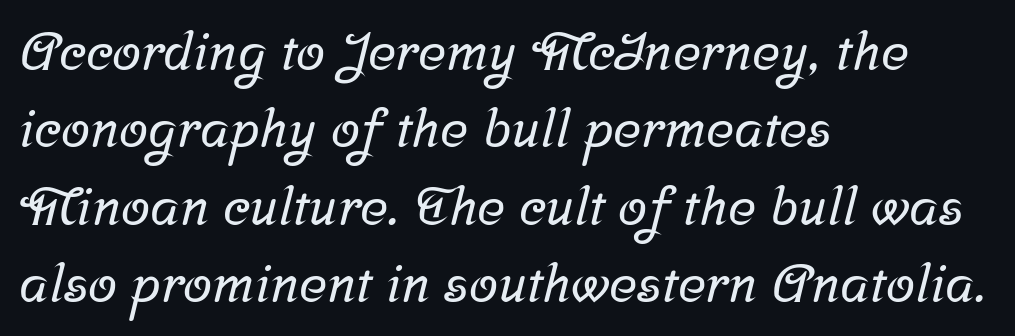
{"width": "normal", "stroke_contrast": "low", "x_height": "medium", "monospaced": "no", "underline": "no", "align": "left", "line_spacing": "normal", "line_spacing_ratio": 1.46, "letter_spacing": "normal", "letter_spacing_em": 0.0, "glyph_px": 53}
